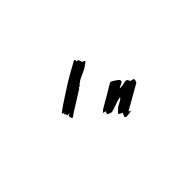
The image shows 74 px condensed sans-serif type; set unusually wide letter spacing (+0.34 em), not underlined; low stroke contrast and a medium x-height.
